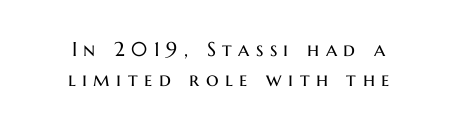
Q: Is the text bold? A: No.
Q: Is the text italic (slanted)? A: No, it is upright.
Q: Is the text underlined? A: No.
Q: How is the paragraph aligned? A: Centered.
Q: Is the spacing between letters normal or unusually wide? A: Unusually wide.
Q: Is the spacing between lines tight, normal or loose? A: Normal.
